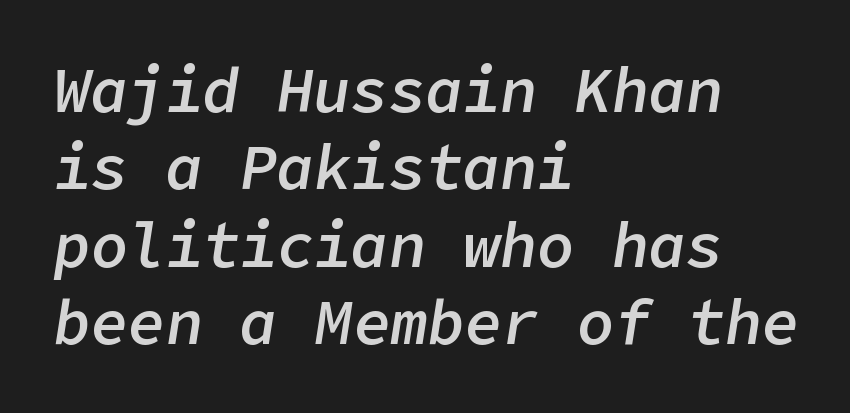
{"italic": "yes", "lean": "right", "slant_degrees": 9, "bold": "semi", "weight": "semibold", "width": "normal", "stroke_contrast": "low", "x_height": "medium", "underline": "no", "align": "left", "line_spacing": "normal", "line_spacing_ratio": 1.25, "letter_spacing": "normal", "letter_spacing_em": 0.0, "glyph_px": 62}
